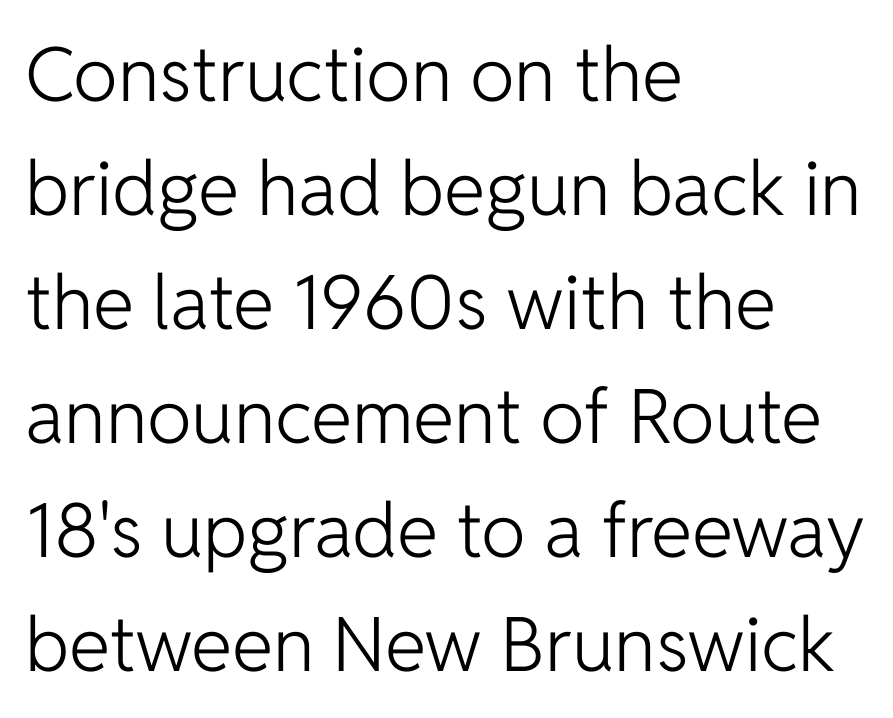
Visually the block forms a straight wall on the left and a jagged coastline on the right. Unbolded letterforms with no extra heft. The block of text has a typical density, with ordinary space between rows. The passage shown has conventional tracking throughout.
